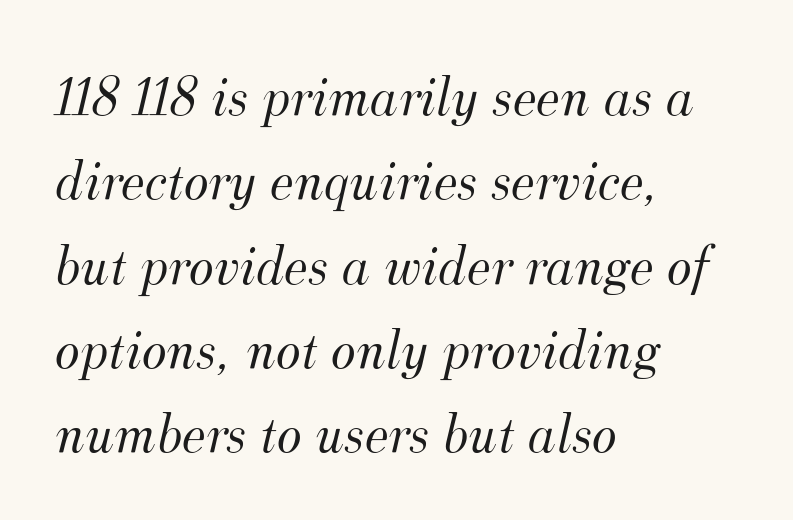
The strokes carry an ordinary text weight at most. Typographically, this falls in the serif category. Is this a fixed-width face? No — the glyphs have proportional, varying widths. Does extra space separate the letters? No, they use regular spacing.
